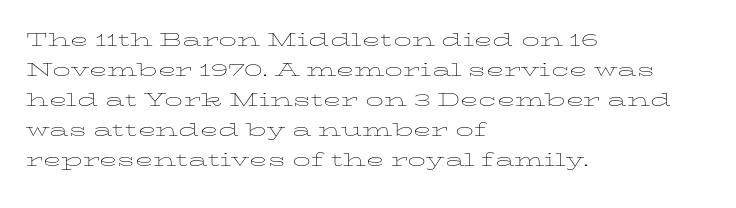
Q: Is the text bold? A: No.
Q: Is the text italic (slanted)? A: No, it is upright.
Q: Is the text underlined? A: No.
Q: How is the paragraph aligned? A: Left-aligned.
Q: Is the spacing between letters normal or unusually wide? A: Normal.
Q: Is the spacing between lines tight, normal or loose? A: Normal.
